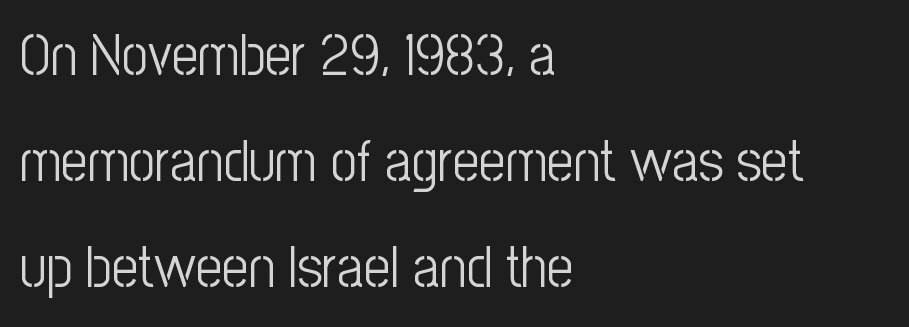
The image shows 58 px light, condensed sans-serif type, upright; set left-aligned, line spacing 1.83x, normal letter spacing, not underlined; low stroke contrast and a medium x-height.
